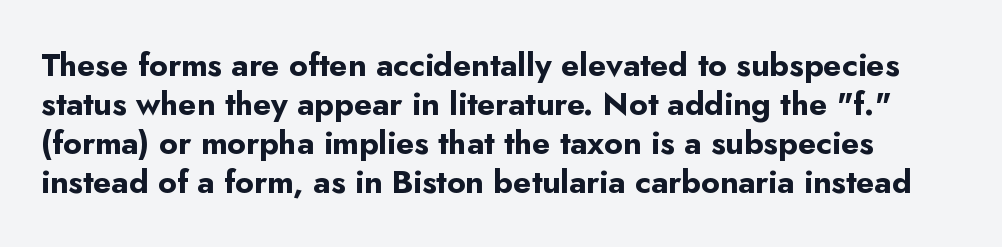
The specimen omits any rule beneath the text block's lines. No feet cap the strokes, marking this as sans-serif type. In terms of weight, the rendering is a true, heavy bold. Is this a fixed-width face? No — the glyphs have proportional, varying widths. You can tell it's not italic because the verticals are truly vertical. Observe the ordinary spacing: letters are neighbours, not strangers.
